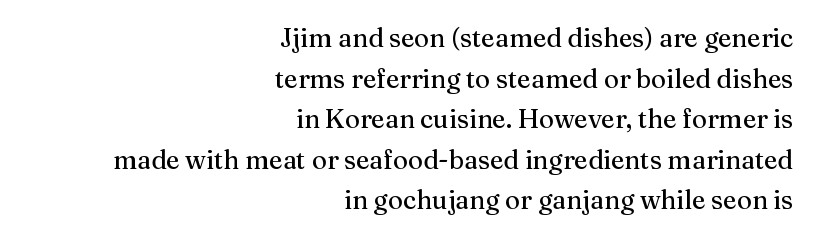
The image shows 26 px text type, upright; set right-aligned, normal line spacing (1.56x), normal letter spacing, not underlined.
